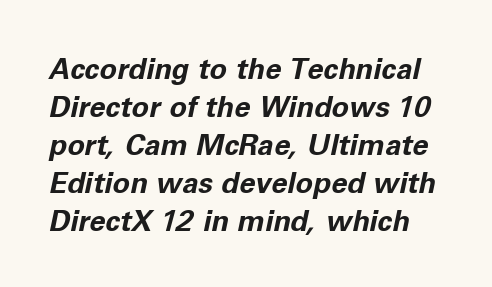
The image shows 29 px bold type, italic (leaning right); set normal line spacing (1.31x), normal letter spacing, not underlined; low stroke contrast and a medium x-height.
